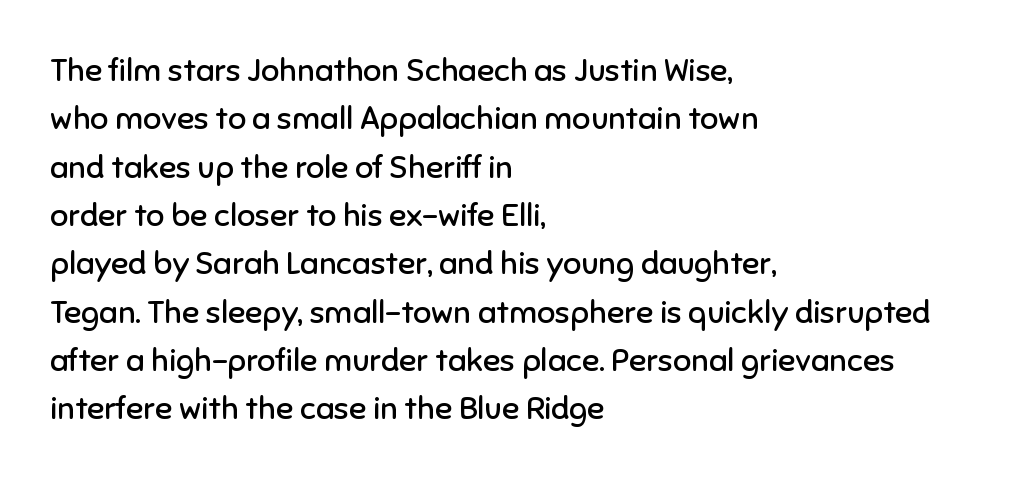
The image shows 32 px regular-weight sans-serif type, upright; set left-aligned, normal line spacing (1.51x), normal letter spacing, not underlined; low stroke contrast and a medium x-height.
